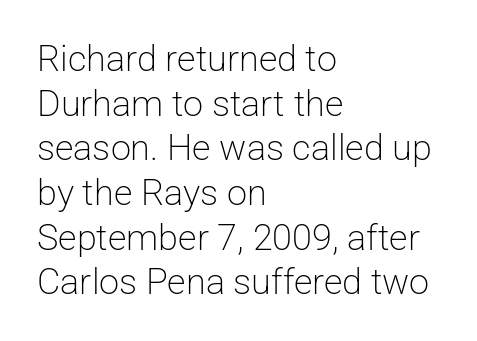
Q: Is the text bold? A: No.
Q: Is the text italic (slanted)? A: No, it is upright.
Q: Is the typeface a serif or a sans-serif typeface? A: Sans-serif.
Q: Is the text underlined? A: No.
Q: How is the paragraph aligned? A: Left-aligned.
Q: Is the spacing between letters normal or unusually wide? A: Normal.
Q: Width (condensed, normal, or wide)? A: Normal.
Q: Stroke contrast? A: Low.
Q: x-height? A: Medium.
Q: Monospaced? A: No.
